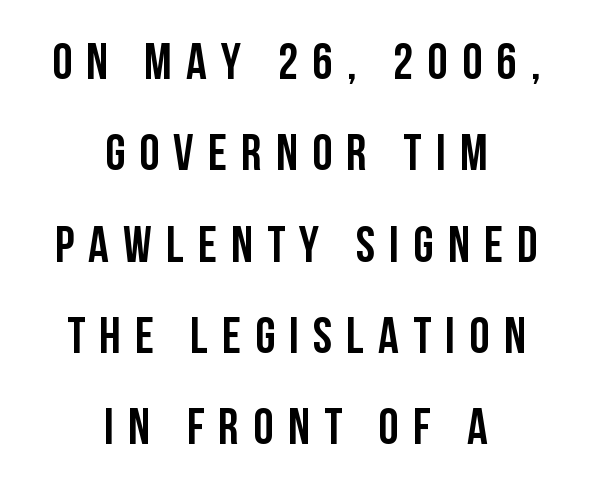
Looks like regular typesetting: each glyph gets only the width it needs. The rag falls on both sides of this text block equally. Each row of text sits above clean, open space. This is the regular roman posture of the typeface. Letter spacing: wide.
